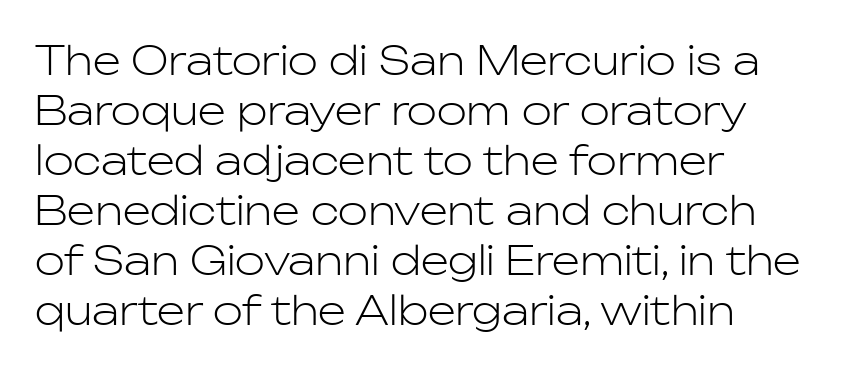
Q: Is the text bold? A: No.
Q: Is the text italic (slanted)? A: No, it is upright.
Q: Is the typeface a serif or a sans-serif typeface? A: Sans-serif.
Q: Is the text underlined? A: No.
Q: How is the paragraph aligned? A: Left-aligned.
Q: Is the spacing between letters normal or unusually wide? A: Normal.
Q: Is the spacing between lines tight, normal or loose? A: Normal.
Q: Width (condensed, normal, or wide)? A: Normal.
Q: Stroke contrast? A: Low.
Q: x-height? A: Medium.
Q: Monospaced? A: No.
